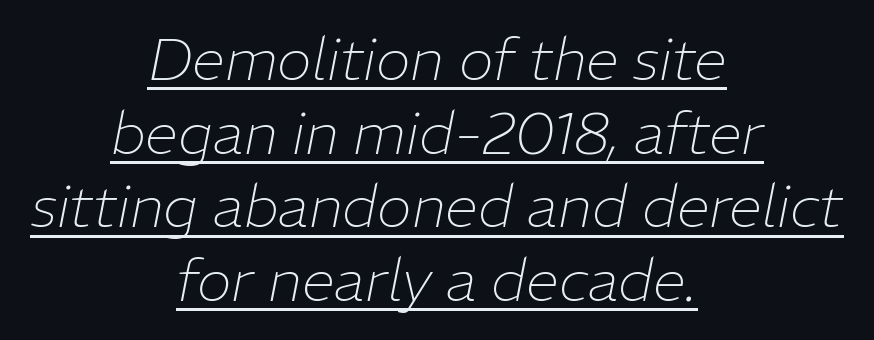
Is the type slanted? Yes — the strokes lean at a clear angle. Characters follow at the spacing the type designer built in. One-word summary of the alignment: center. Heft: none added — not bold. Do the characters align in a grid? No, the font is proportional.
